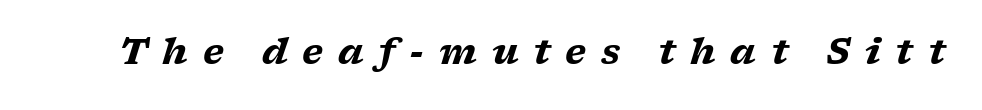
The image shows 35 px heavy, wide serif type, italic (leaning right); set unusually wide letter spacing (+0.42 em), not underlined; low stroke contrast and a medium x-height.
